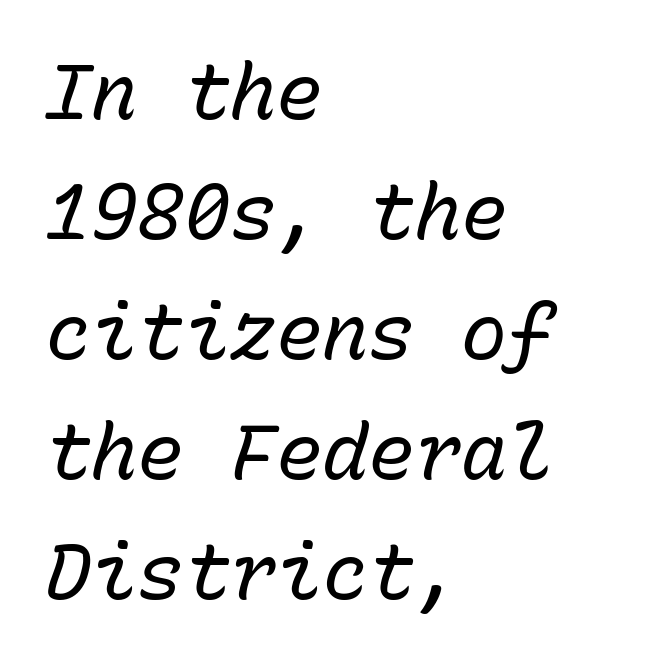
Q: Is the text bold? A: No.
Q: Is the text italic (slanted)? A: Yes, it leans right by about 15 degrees.
Q: Is the text underlined? A: No.
Q: How is the paragraph aligned? A: Left-aligned.
Q: Is the spacing between letters normal or unusually wide? A: Normal.
Q: Is the spacing between lines tight, normal or loose? A: Normal.
Q: Width (condensed, normal, or wide)? A: Normal.
Q: Stroke contrast? A: Low.
Q: x-height? A: Medium.
Q: Monospaced? A: Yes.
